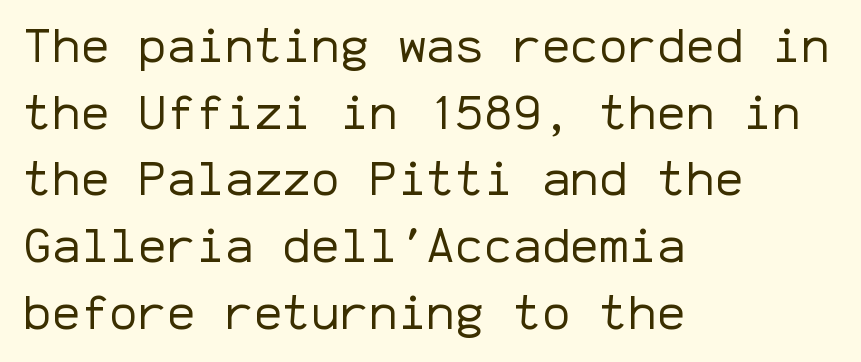
The image shows 48 px regular-weight sans-serif type, upright, monospaced; set left-aligned, normal line spacing (1.39x), normal letter spacing, not underlined; low stroke contrast and a medium x-height.
